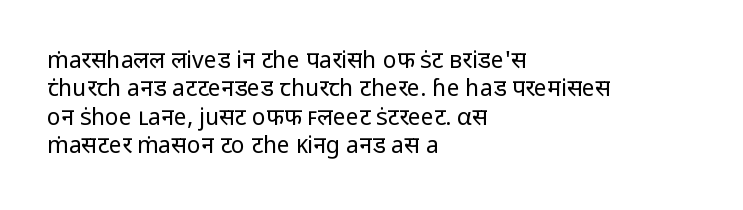
The image shows 23 px text type, upright; set left-aligned, line spacing 1.23x, normal letter spacing, not underlined.
